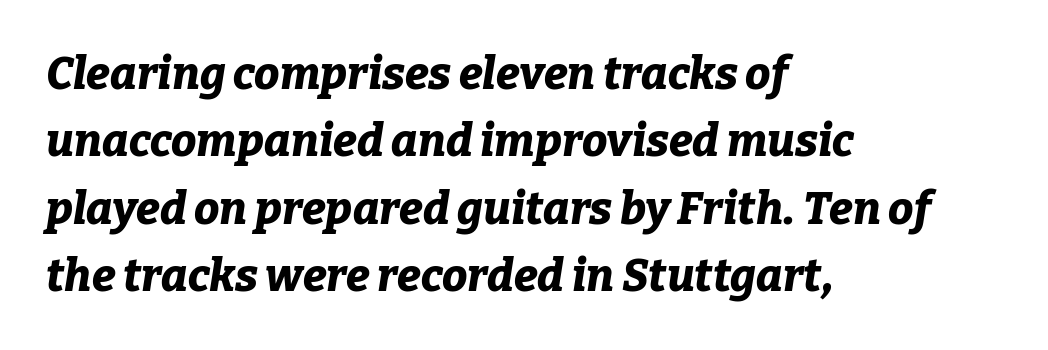
The image shows 45 px bold type, italic (leaning right); set left-aligned, normal line spacing (1.5x), normal letter spacing, not underlined; low stroke contrast and a medium x-height.
